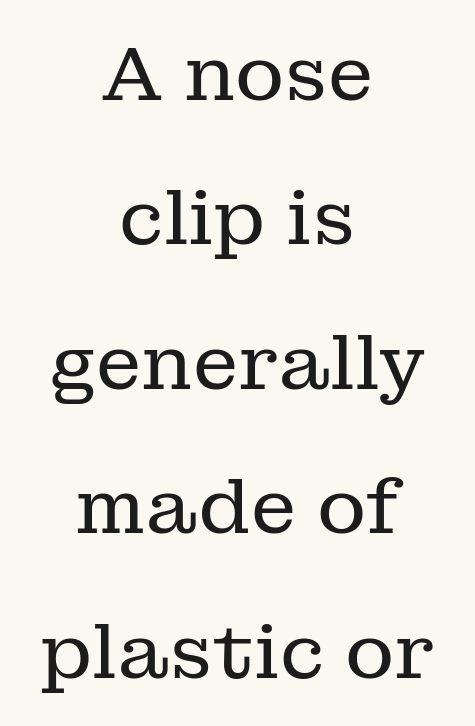
{"serif": "yes", "italic": "no", "bold": "no", "weight": "regular", "width": "normal", "stroke_contrast": "low", "x_height": "medium", "monospaced": "no", "underline": "no", "align": "center", "line_spacing": "loose", "line_spacing_ratio": 1.9, "letter_spacing": "normal", "letter_spacing_em": 0.0, "glyph_px": 76}
